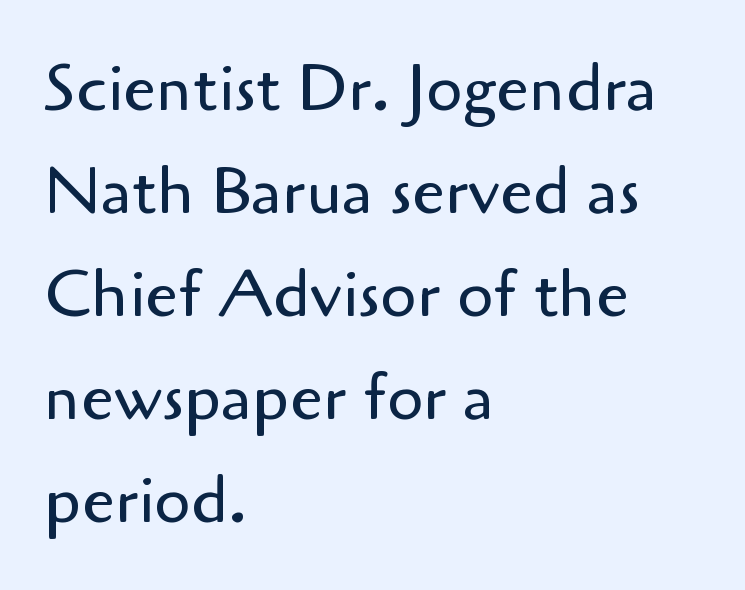
The image shows 66 px regular-weight sans-serif type, upright; set left-aligned, normal line spacing (1.56x), normal letter spacing, not underlined; low stroke contrast and a small x-height.
